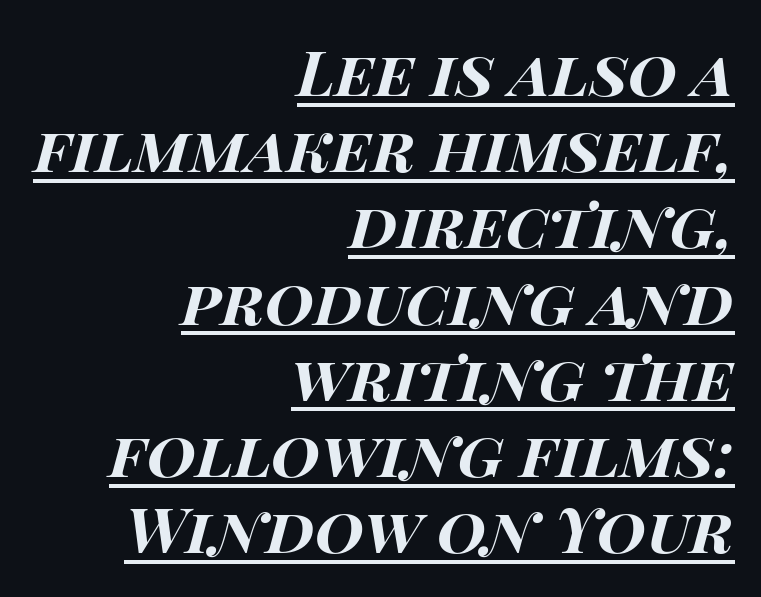
Glance below the letters and you will spot a drawn line. This rendering uses right alignment, leaving the left contour irregular. The letters are slanted; this is an italic face. The letters advance in unequal steps, a hallmark of proportional type. Default kerning and tracking; the words read as compact shapes.
